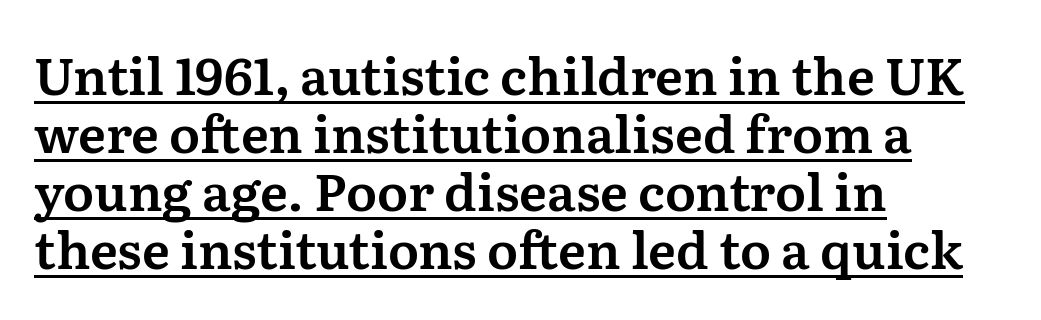
{"serif": "yes", "italic": "no", "width": "normal", "stroke_contrast": "medium", "x_height": "medium", "monospaced": "no", "underline": "yes", "align": "left", "line_spacing": "tight", "line_spacing_ratio": 1.14, "letter_spacing": "normal", "letter_spacing_em": 0.0, "glyph_px": 51}
